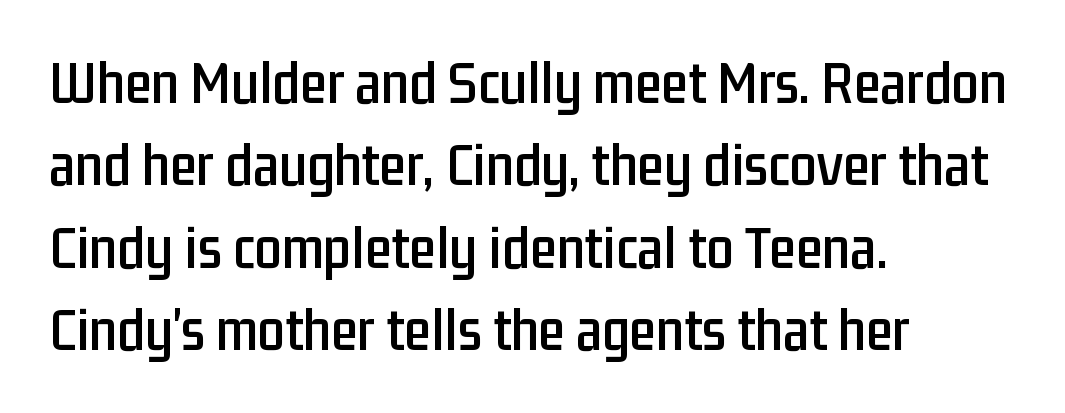
{"serif": "no", "italic": "no", "width": "condensed", "stroke_contrast": "low", "x_height": "medium", "monospaced": "no", "underline": "no", "align": "left", "line_spacing": "normal", "line_spacing_ratio": 1.35, "letter_spacing": "normal", "letter_spacing_em": 0.0, "glyph_px": 61}
